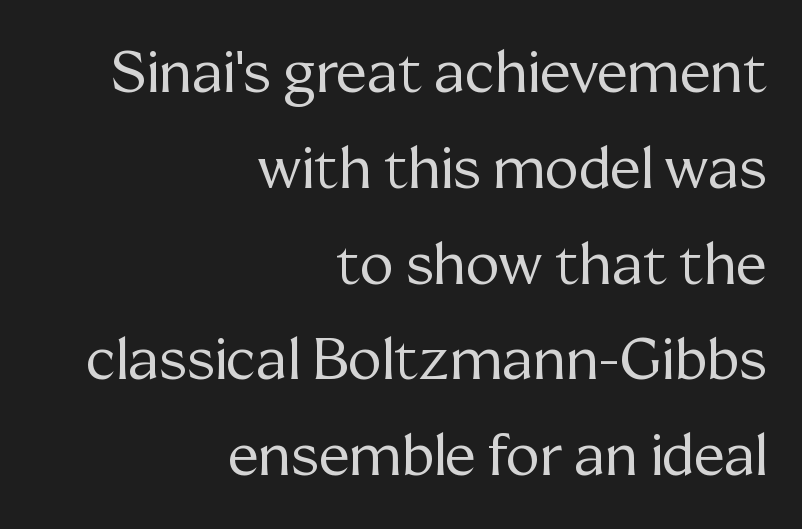
{"serif": "yes", "italic": "no", "bold": "no", "weight": "regular", "width": "normal", "stroke_contrast": "medium", "x_height": "medium", "monospaced": "no", "underline": "no", "align": "right", "line_spacing": "normal", "line_spacing_ratio": 1.68, "letter_spacing": "normal", "letter_spacing_em": 0.0, "glyph_px": 57}
